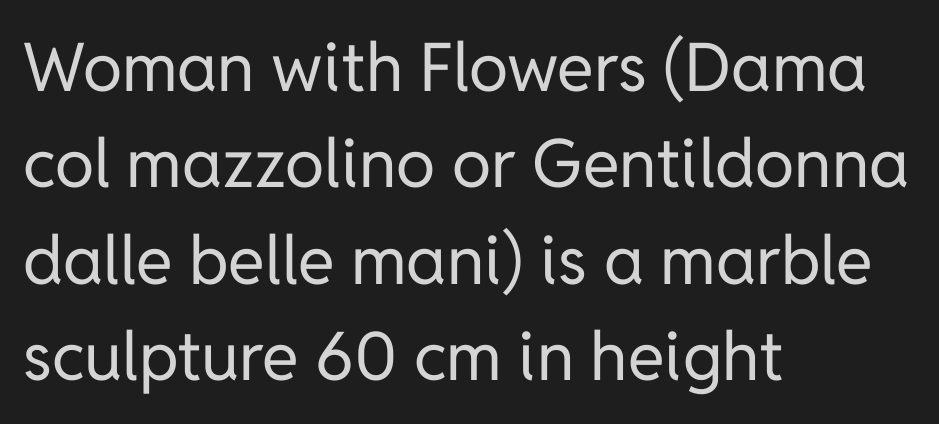
{"serif": "no", "italic": "no", "bold": "no", "weight": "regular", "width": "normal", "stroke_contrast": "low", "x_height": "medium", "monospaced": "no", "underline": "no", "align": "left", "line_spacing": "normal", "line_spacing_ratio": 1.44, "letter_spacing": "normal", "letter_spacing_em": 0.0, "glyph_px": 67}
